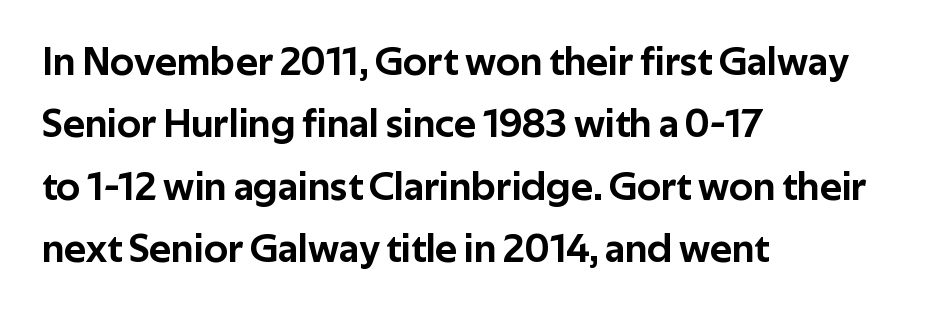
{"serif": "no", "italic": "no", "width": "normal", "stroke_contrast": "low", "x_height": "medium", "monospaced": "no", "underline": "no", "align": "left", "line_spacing": "normal", "line_spacing_ratio": 1.52, "letter_spacing": "normal", "letter_spacing_em": 0.0, "glyph_px": 41}
